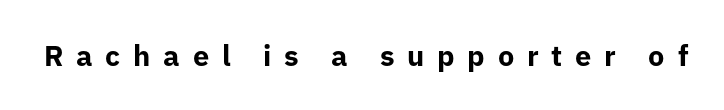
Q: Is the text bold? A: Yes.
Q: Is the text italic (slanted)? A: No, it is upright.
Q: Is the typeface a serif or a sans-serif typeface? A: Sans-serif.
Q: Is the text underlined? A: No.
Q: Is the spacing between letters normal or unusually wide? A: Unusually wide.
Q: Width (condensed, normal, or wide)? A: Normal.
Q: Stroke contrast? A: Low.
Q: x-height? A: Medium.
Q: Monospaced? A: No.
